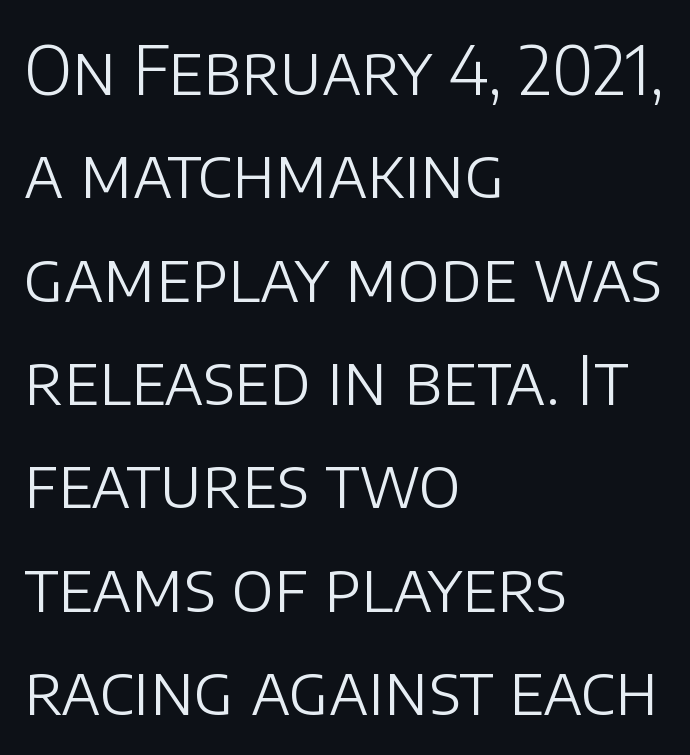
Has an underline been added? It has not. Examine the stroke ends and you'll find no serifs. Designer's note — italics off, roman on. These glyphs show unthickened strokes, regular width or finer. A classic flush-left, rag-right setting is used for this passage.
